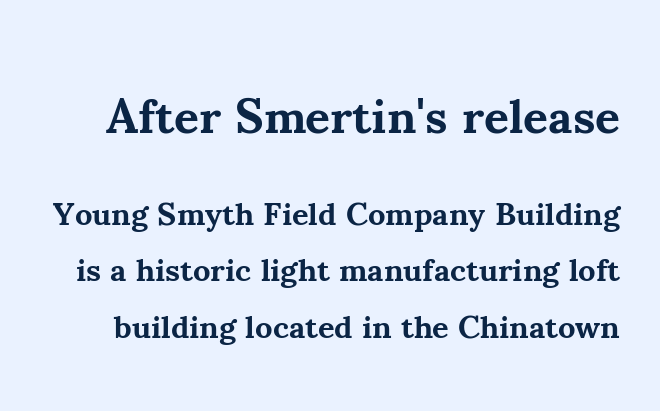
The image shows 48 px bold serif type, upright; set line spacing 1.76x, normal letter spacing, not underlined; the first (top) block is 1.5x larger; medium stroke contrast and a small x-height.
